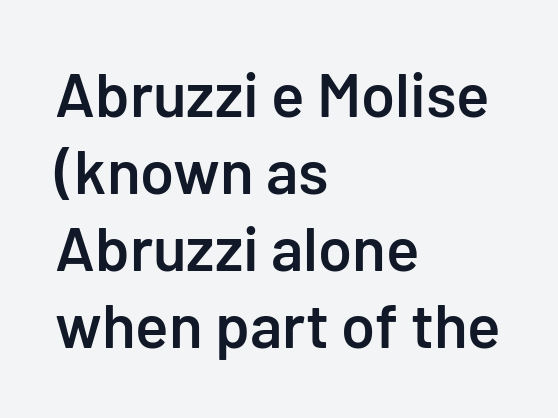
Q: Is the text bold? A: Semi-bold.
Q: Is the text italic (slanted)? A: No, it is upright.
Q: Is the typeface a serif or a sans-serif typeface? A: Sans-serif.
Q: Is the text underlined? A: No.
Q: How is the paragraph aligned? A: Left-aligned.
Q: Is the spacing between letters normal or unusually wide? A: Normal.
Q: Width (condensed, normal, or wide)? A: Normal.
Q: Stroke contrast? A: Low.
Q: x-height? A: Medium.
Q: Monospaced? A: No.
